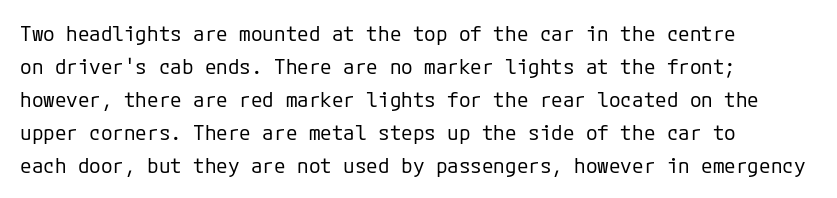
No italicization has been applied; the sample stays upright. This rendering features lettering with no underline. Summary of weight: not heavy and not bold. The typesetter chose a ragged-right arrangement here. The vertical gap from one line to the next is medium.
